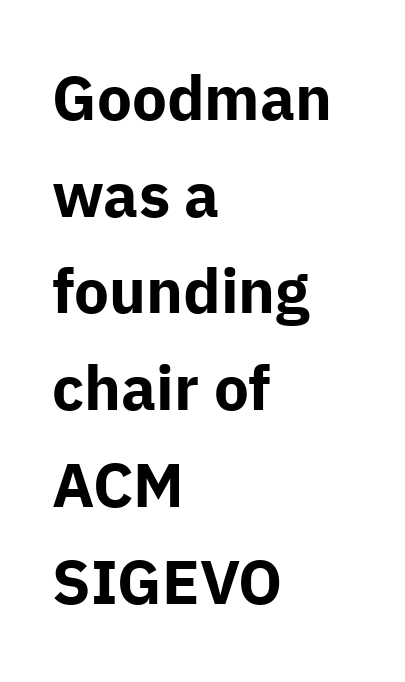
Q: Is the text bold? A: Yes.
Q: Is the text italic (slanted)? A: No, it is upright.
Q: Is the typeface a serif or a sans-serif typeface? A: Sans-serif.
Q: Is the text underlined? A: No.
Q: How is the paragraph aligned? A: Left-aligned.
Q: Is the spacing between letters normal or unusually wide? A: Normal.
Q: Is the spacing between lines tight, normal or loose? A: Normal.
Q: Width (condensed, normal, or wide)? A: Normal.
Q: Stroke contrast? A: Low.
Q: x-height? A: Medium.
Q: Monospaced? A: No.
